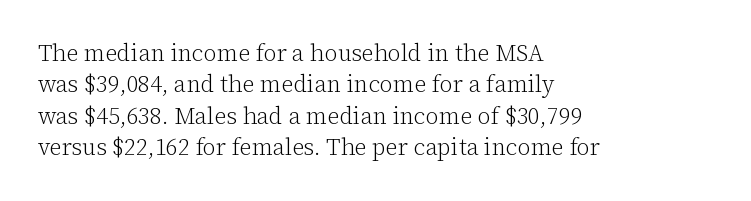
{"italic": "no", "bold": "no", "underline": "no", "align": "left", "line_spacing": "normal", "line_spacing_ratio": 1.36, "letter_spacing": "normal", "letter_spacing_em": 0.0, "glyph_px": 23}
